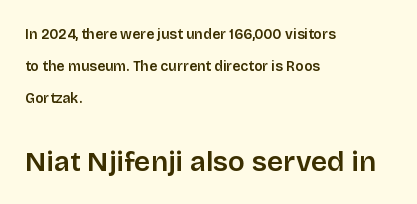
Caption: semibold face, moderately heavy strokes. The emphasis by scale lands on block number two, below. Note the varied advance widths — an 'i' is clearly narrower than an 'm'. These lines are composed in type without serifs.
